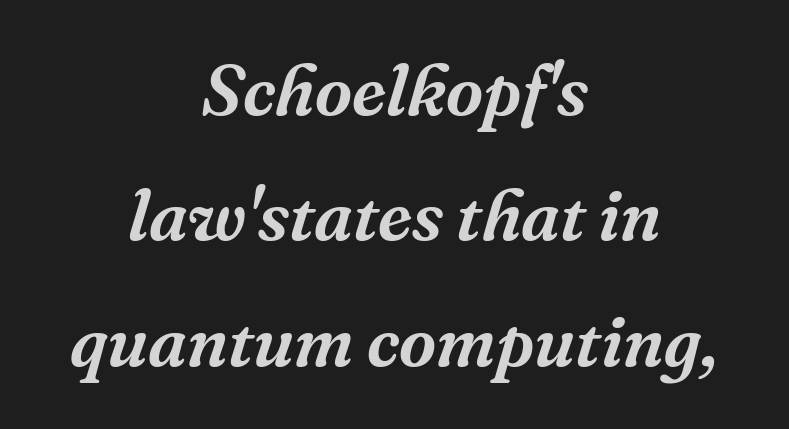
Q: Is the text italic (slanted)? A: Yes, it leans right by about 16 degrees.
Q: Is the typeface a serif or a sans-serif typeface? A: Serif.
Q: Is the text underlined? A: No.
Q: How is the paragraph aligned? A: Centered.
Q: Is the spacing between letters normal or unusually wide? A: Normal.
Q: Width (condensed, normal, or wide)? A: Normal.
Q: Stroke contrast? A: Medium.
Q: x-height? A: Medium.
Q: Monospaced? A: No.
